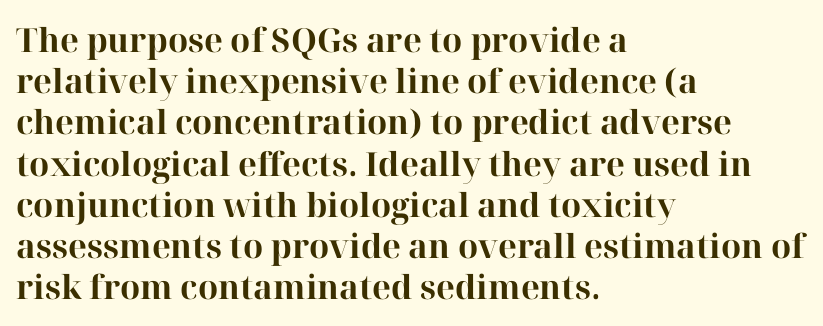
Short and long lines alike share a common starting point at left. The passage shown is typeset with a serif family. Decoration check: the copy has no underline. The face used here is proportionally spaced, like ordinary book or web type. Nobody touched the tracking dial on this one. Compared with typical paragraphs, the rows here are spaced about the same.
